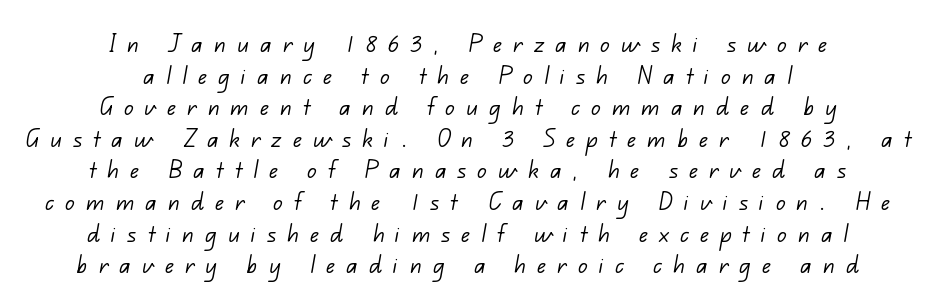
{"serif": "no", "bold": "no", "weight": "light", "width": "normal", "stroke_contrast": "low", "x_height": "small", "monospaced": "no", "underline": "no", "align": "center", "line_spacing": "tight", "line_spacing_ratio": 1.09, "letter_spacing": "wide", "letter_spacing_em": 0.39, "glyph_px": 29}
